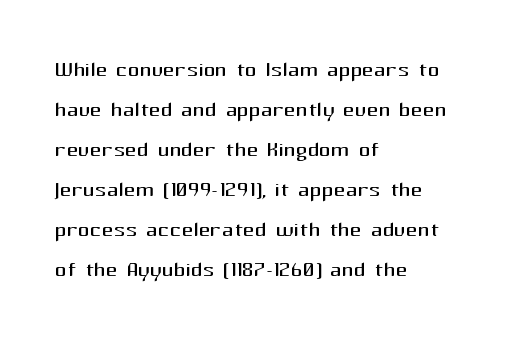
The image shows 29 px regular-weight sans-serif type, upright; set left-aligned, normal line spacing (1.38x), normal letter spacing, not underlined; medium stroke contrast and a medium x-height.
